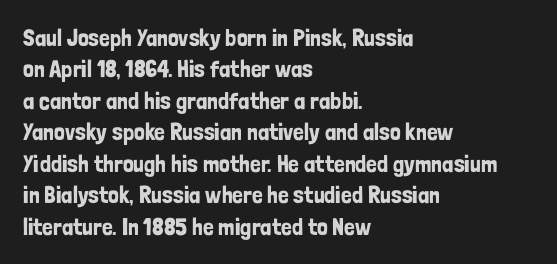
Q: Is the text italic (slanted)? A: No, it is upright.
Q: Is the text underlined? A: No.
Q: How is the paragraph aligned? A: Left-aligned.
Q: Is the spacing between letters normal or unusually wide? A: Normal.
Q: Is the spacing between lines tight, normal or loose? A: Normal.
